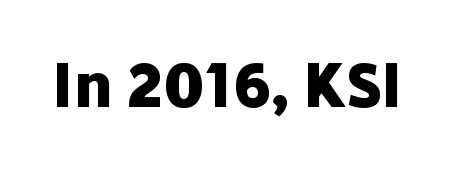
The image shows 59 px heavy sans-serif type, upright; set normal letter spacing, not underlined; low stroke contrast and a medium x-height.
